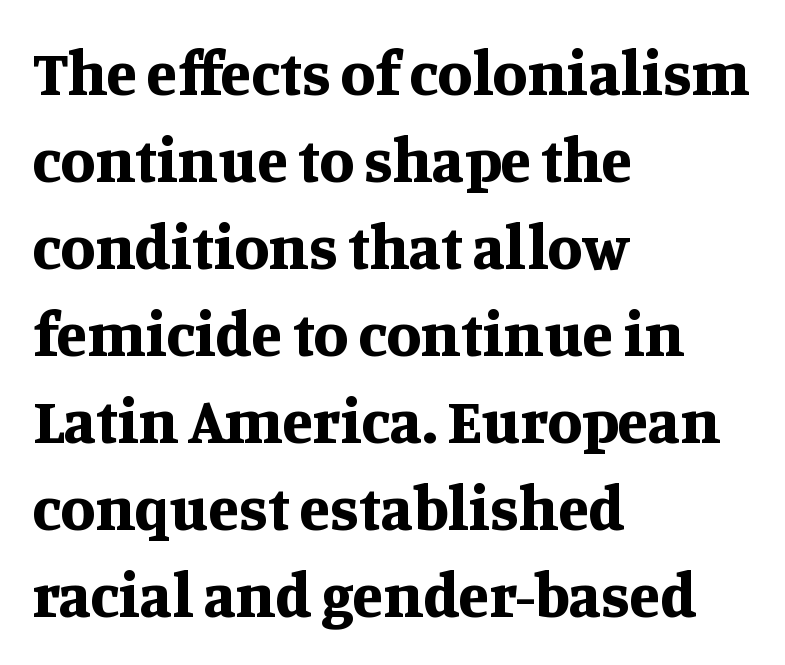
Q: Is the text bold? A: Yes.
Q: Is the text italic (slanted)? A: No, it is upright.
Q: Is the typeface a serif or a sans-serif typeface? A: Serif.
Q: Is the text underlined? A: No.
Q: How is the paragraph aligned? A: Left-aligned.
Q: Is the spacing between letters normal or unusually wide? A: Normal.
Q: Is the spacing between lines tight, normal or loose? A: Normal.
Q: Width (condensed, normal, or wide)? A: Normal.
Q: Stroke contrast? A: Medium.
Q: x-height? A: Large.
Q: Monospaced? A: No.
